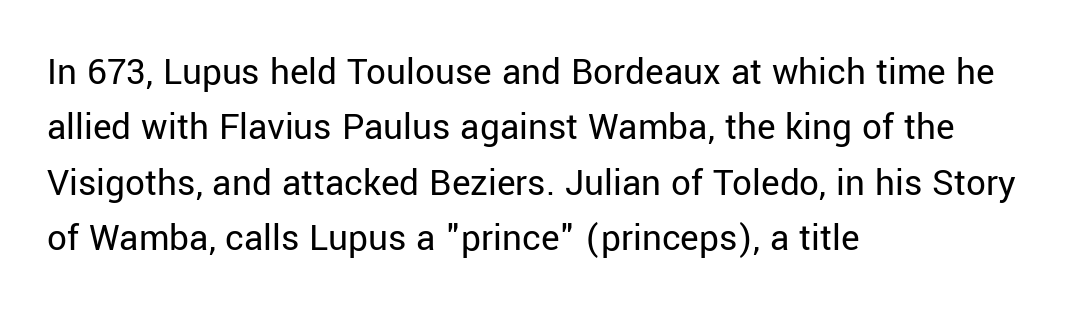
Whoever set this chose a conventional vertical rhythm. Note the varied advance widths — an 'i' is clearly narrower than an 'm'. Does the lettering tilt? It doesn't — this is upright. The face looks like a standard text weight, possibly lighter. The space beneath each line is pristine and unruled. The text was rendered using a sans face with plain stroke endings.
